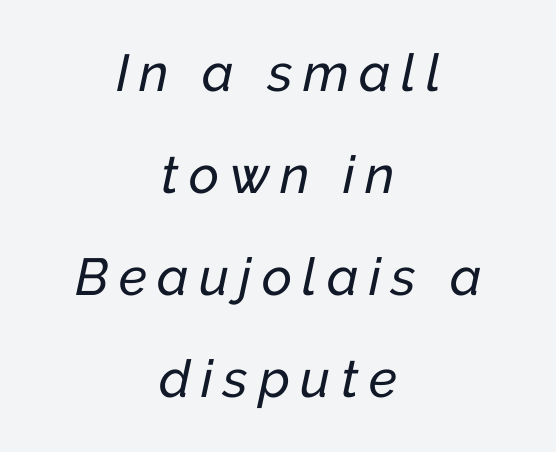
{"italic": "yes", "lean": "right", "slant_degrees": 12, "width": "normal", "stroke_contrast": "low", "x_height": "medium", "monospaced": "no", "underline": "no", "align": "center", "line_spacing": "loose", "line_spacing_ratio": 1.96, "letter_spacing": "wide", "letter_spacing_em": 0.2, "glyph_px": 52}
